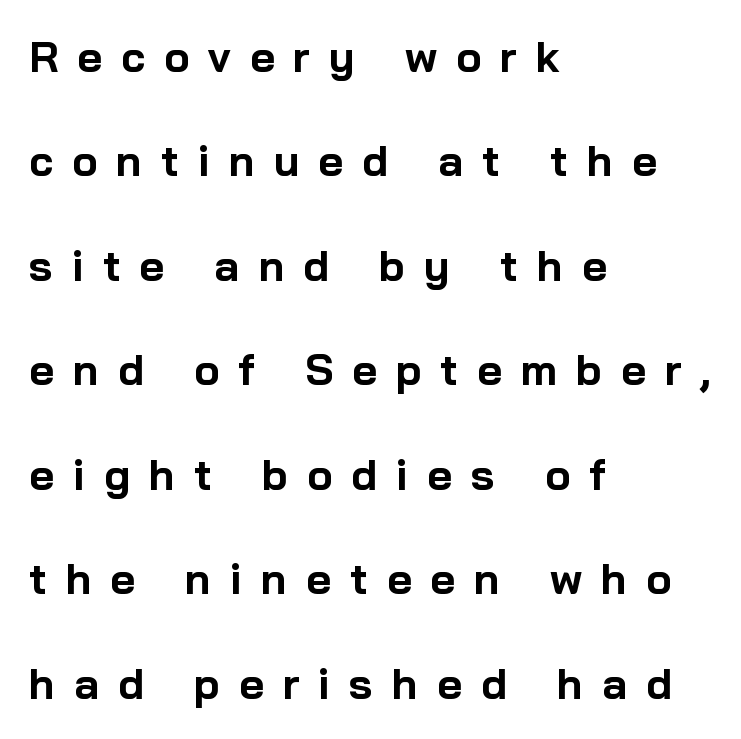
The image shows 43 px bold sans-serif type, upright; set left-aligned, loose line spacing (2.43x), unusually wide letter spacing (+0.44 em), not underlined; low stroke contrast and a medium x-height.
